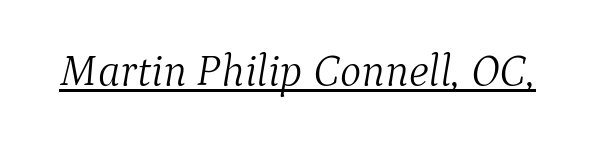
Q: Is the text bold? A: No.
Q: Is the text italic (slanted)? A: Yes, it leans right by about 9 degrees.
Q: Is the typeface a serif or a sans-serif typeface? A: Serif.
Q: Is the text underlined? A: Yes.
Q: Is the spacing between letters normal or unusually wide? A: Normal.
Q: Width (condensed, normal, or wide)? A: Normal.
Q: Stroke contrast? A: Medium.
Q: x-height? A: Medium.
Q: Monospaced? A: No.
